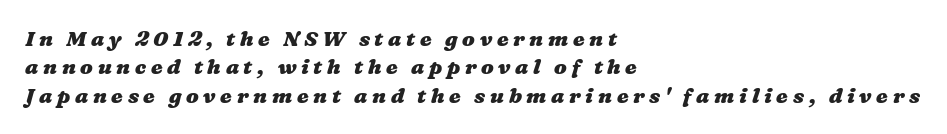
Q: Is the text bold? A: Yes.
Q: Is the text underlined? A: No.
Q: How is the paragraph aligned? A: Left-aligned.
Q: Is the spacing between letters normal or unusually wide? A: Unusually wide.
Q: Is the spacing between lines tight, normal or loose? A: Normal.
